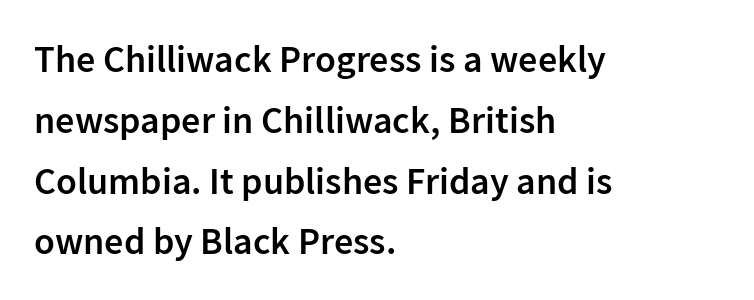
If you measured baseline to baseline, you'd find a middling distance. Notice how the passage keeps a crisp vertical edge on the left only. Bare-footed words on every line. The characters display no serif detailing; their extremities are plain.
